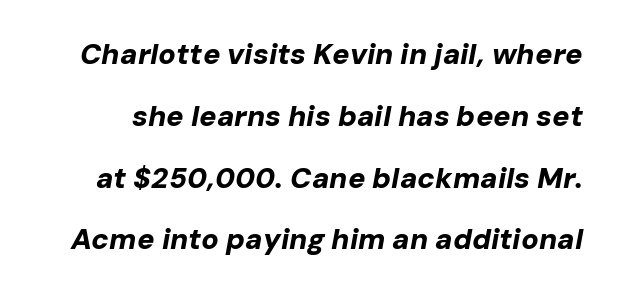
Horizontal bands of white between lines are thick stripes. Every character sits at an angle, as italics do. Heft: maximum for text — a bold. This sample has the flowing, uneven cadence of proportional lettering. Spacing between characters is what you'd get straight out of the box. The strip under each line holds only bare page.
